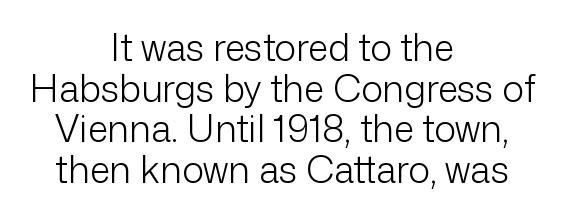
The image shows 37 px light sans-serif type, upright; set centered, tight line spacing (1.1x), normal letter spacing, not underlined; low stroke contrast and a medium x-height.
